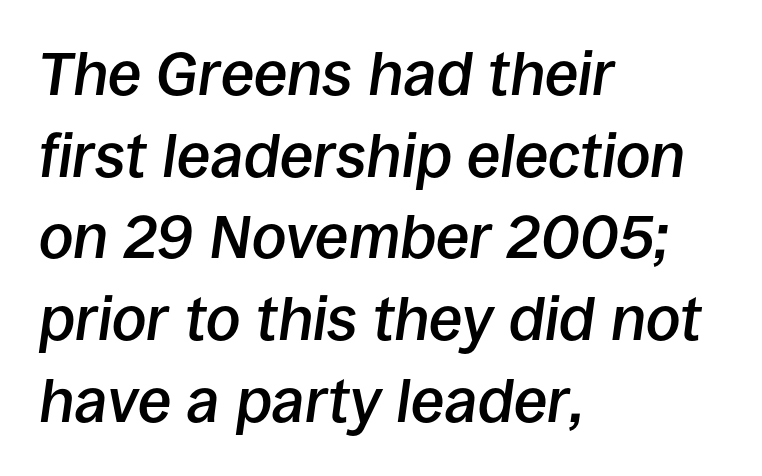
Q: Is the text bold? A: Semi-bold.
Q: Is the text italic (slanted)? A: Yes, it leans right by about 8 degrees.
Q: Is the text underlined? A: No.
Q: How is the paragraph aligned? A: Left-aligned.
Q: Is the spacing between letters normal or unusually wide? A: Normal.
Q: Is the spacing between lines tight, normal or loose? A: Normal.
Q: Width (condensed, normal, or wide)? A: Normal.
Q: Stroke contrast? A: Low.
Q: x-height? A: Large.
Q: Monospaced? A: No.
